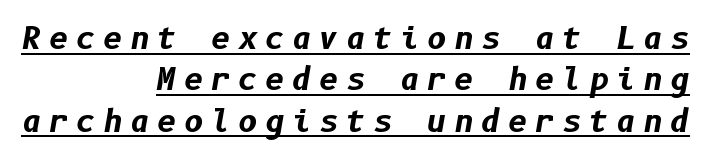
The image shows 30 px bold type, italic (leaning right); set right-aligned, normal line spacing (1.38x), unusually wide letter spacing (+0.25 em), underlined; low stroke contrast and a medium x-height.
